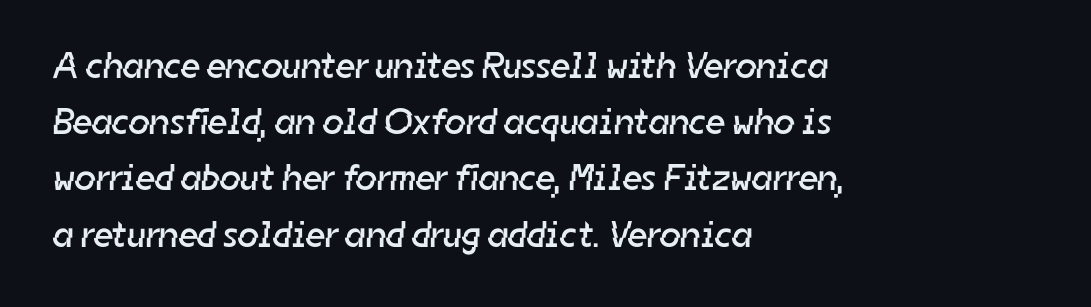
The image shows 37 px regular-weight sans-serif type; set left-aligned, normal line spacing (1.52x), normal letter spacing, not underlined; low stroke contrast and a medium x-height.
